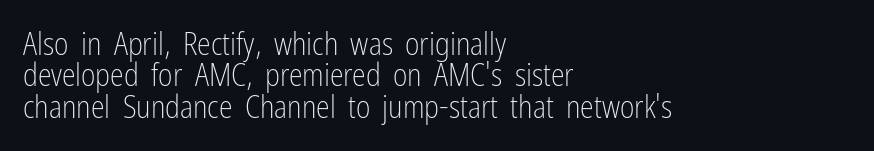
The image shows 31 px light, condensed sans-serif type, upright; set left-aligned, tight line spacing (1.01x), normal letter spacing, not underlined; low stroke contrast and a medium x-height.
